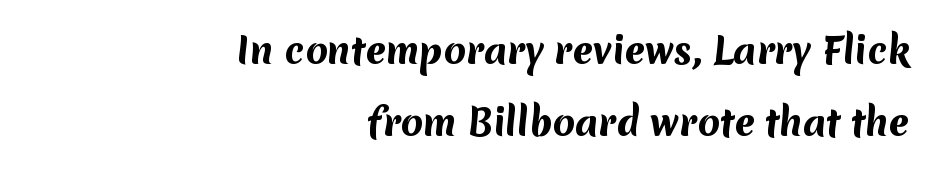
{"serif": "no", "bold": "yes", "weight": "bold", "width": "normal", "stroke_contrast": "medium", "x_height": "medium", "monospaced": "no", "underline": "no", "align": "right", "line_spacing": "loose", "line_spacing_ratio": 2.0, "letter_spacing": "normal", "letter_spacing_em": 0.0, "glyph_px": 36}
